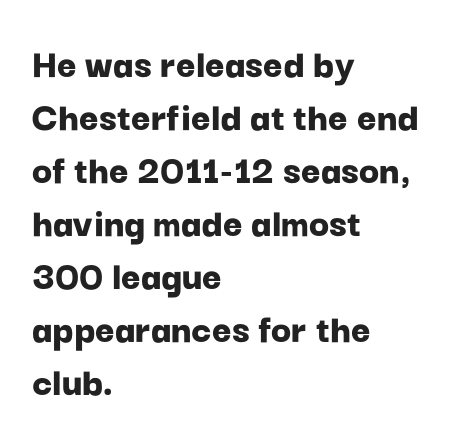
If you measured baseline to baseline, you'd find a middling distance. Do the characters align in a grid? No, the font is proportional. The characters display no serif detailing; their extremities are plain. No italicization has been applied; the sample stays upright.
